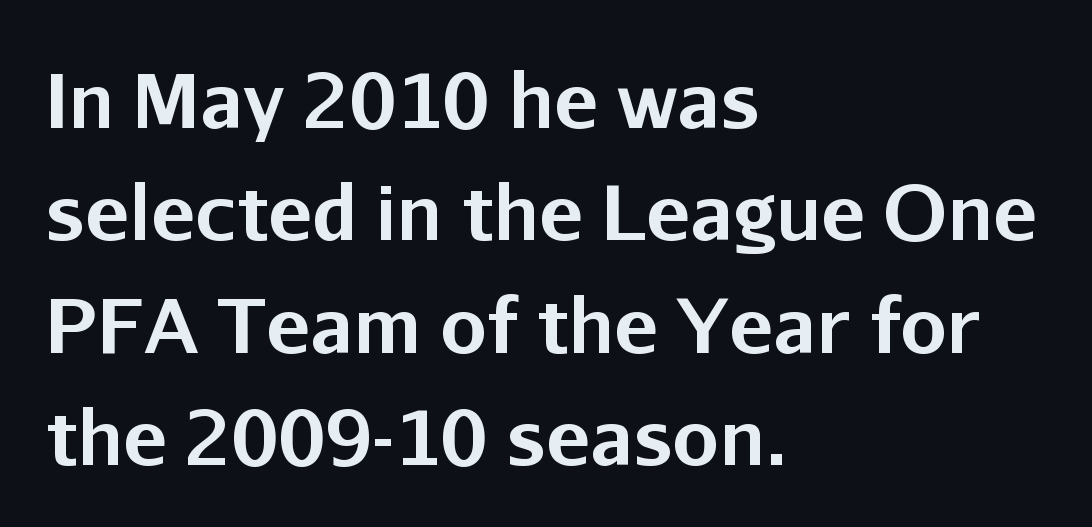
The characters look thick and weighty, a clear bold. Notice how the stems are strictly vertical — no italics here. Quick note: underline off. These lines keep a tight, regular rhythm from letter to letter. Is this a fixed-width face? No — the glyphs have proportional, varying widths.
